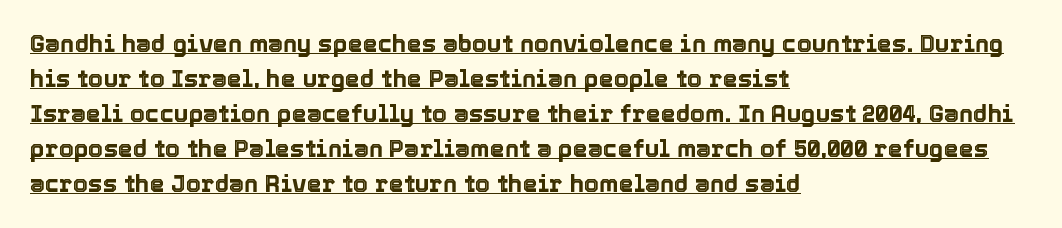
Q: Is the text italic (slanted)? A: No, it is upright.
Q: Is the text underlined? A: Yes.
Q: How is the paragraph aligned? A: Left-aligned.
Q: Is the spacing between letters normal or unusually wide? A: Normal.
Q: Is the spacing between lines tight, normal or loose? A: Normal.
